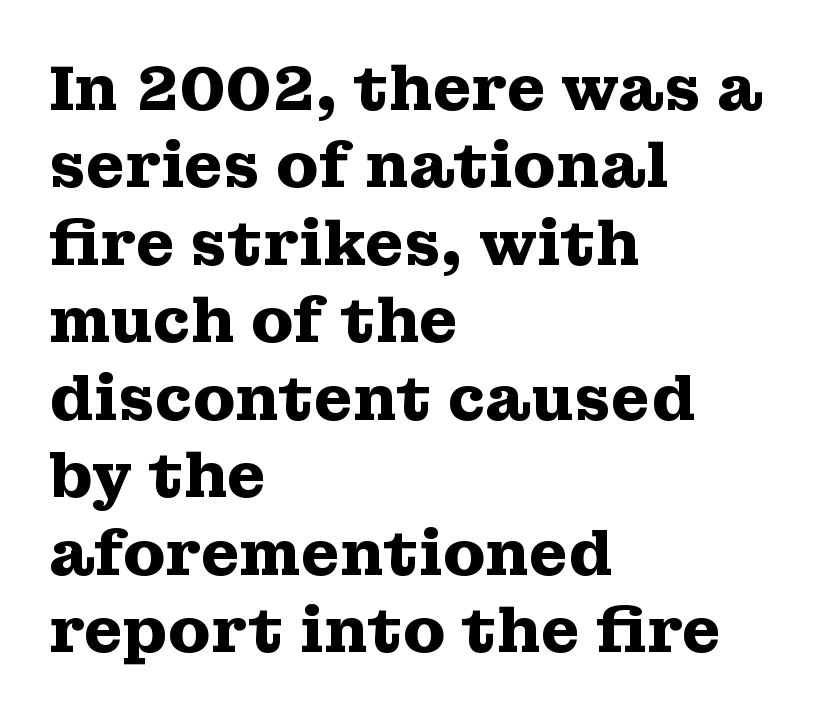
Q: Is the text bold? A: Yes.
Q: Is the text italic (slanted)? A: No, it is upright.
Q: Is the typeface a serif or a sans-serif typeface? A: Serif.
Q: Is the text underlined? A: No.
Q: How is the paragraph aligned? A: Left-aligned.
Q: Is the spacing between letters normal or unusually wide? A: Normal.
Q: Is the spacing between lines tight, normal or loose? A: Normal.
Q: Width (condensed, normal, or wide)? A: Wide.
Q: Stroke contrast? A: Medium.
Q: x-height? A: Medium.
Q: Monospaced? A: No.
